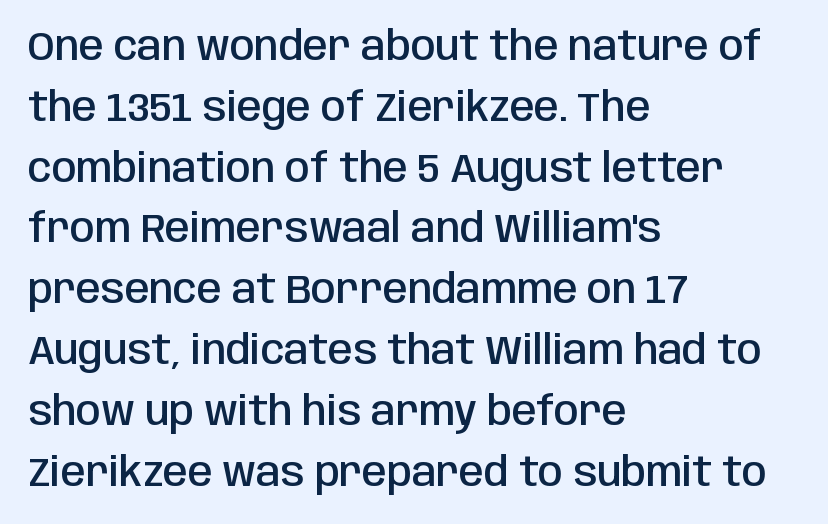
{"serif": "no", "italic": "no", "bold": "semi", "weight": "semibold", "width": "condensed", "stroke_contrast": "low", "x_height": "large", "monospaced": "no", "underline": "no", "align": "left", "line_spacing": "normal", "line_spacing_ratio": 1.52, "letter_spacing": "normal", "letter_spacing_em": 0.0, "glyph_px": 40}
